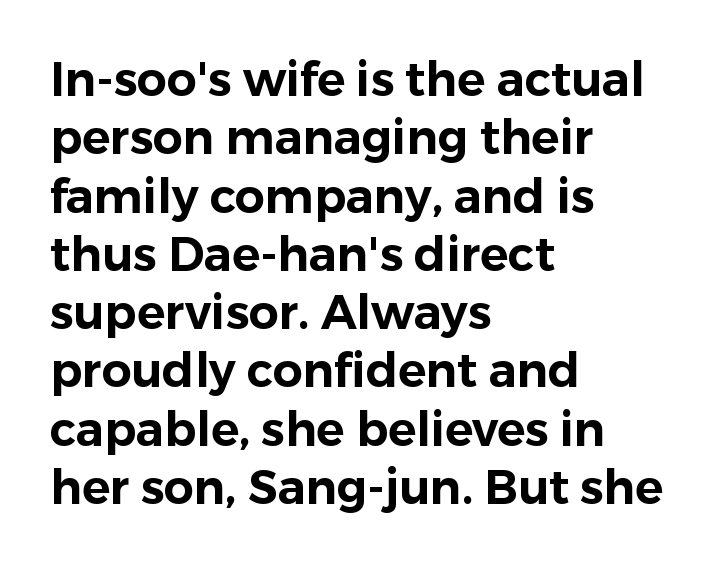
Is there any slant? The stems are plumb. This sample uses plain, unmodified letter spacing. You can tell from the bare stems that sans-serif type was used. If you drew a ruler down the left edge, every line would touch it.
